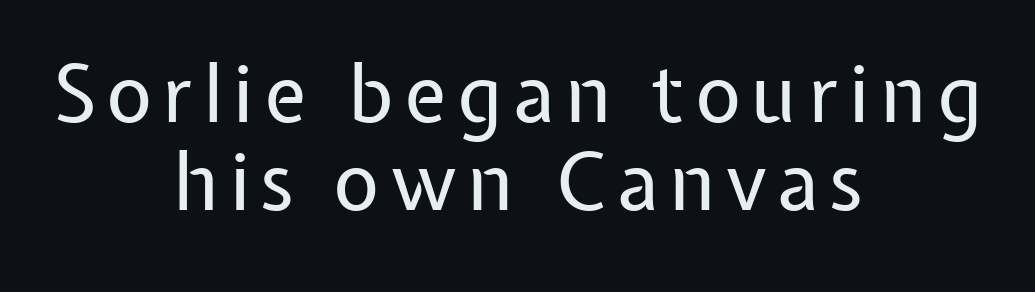
Baseline-to-baseline distance is barely more than the letter height. To sum up the face: it is a sans, with no serifs. The rendering uses natural spacing where letterforms have individual widths. Glance below the letters and you will spot only blank space. The face looks like a standard text weight, possibly lighter. Characters remain perfectly vertical along every line.
